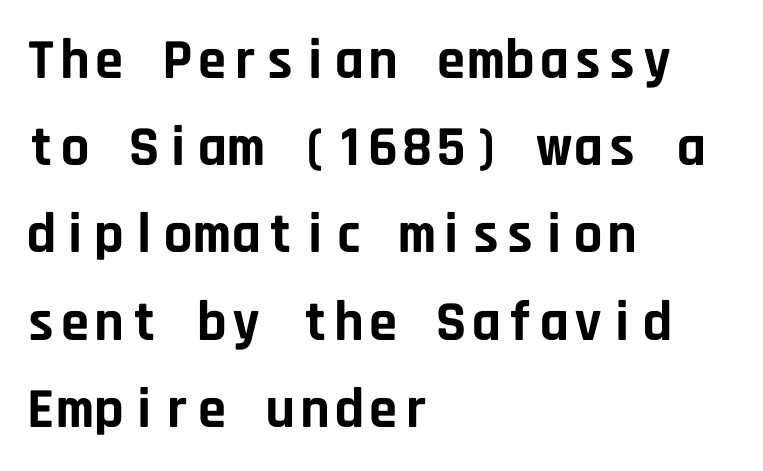
{"serif": "no", "italic": "no", "bold": "yes", "weight": "bold", "width": "normal", "stroke_contrast": "low", "x_height": "large", "monospaced": "yes", "underline": "no", "align": "left", "line_spacing": "normal", "line_spacing_ratio": 1.53, "letter_spacing": "normal", "letter_spacing_em": 0.0, "glyph_px": 57}
